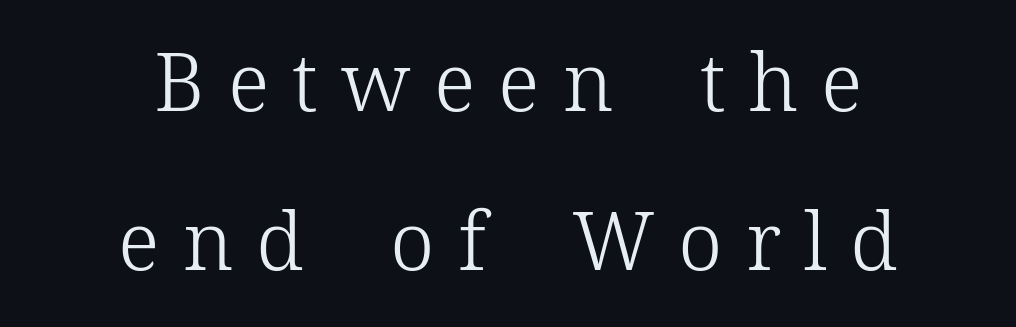
{"serif": "yes", "italic": "no", "bold": "no", "weight": "light", "width": "normal", "stroke_contrast": "low", "x_height": "medium", "monospaced": "no", "underline": "no", "align": "center", "line_spacing": "loose", "line_spacing_ratio": 1.99, "letter_spacing": "wide", "letter_spacing_em": 0.29, "glyph_px": 80}
